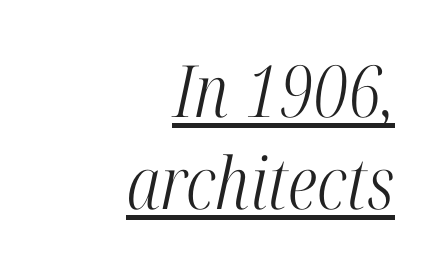
The image shows 72 px light, condensed serif type, italic (leaning right); set right-aligned, normal line spacing (1.28x), normal letter spacing, underlined; high stroke contrast and a medium x-height.
